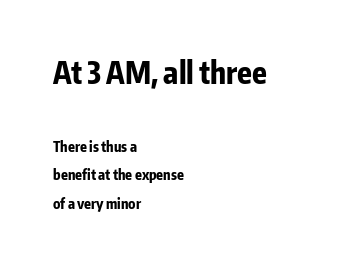
The face used here is rendered with its standard letterfit. The paragraph shown leans on its left margin. The block of text is sparse from top to bottom, with ample space between rows. A sans-serif font was chosen for this passage. Scale decreases going downward across the two blocks. On the weight axis this lands at bold, roughly 700.
